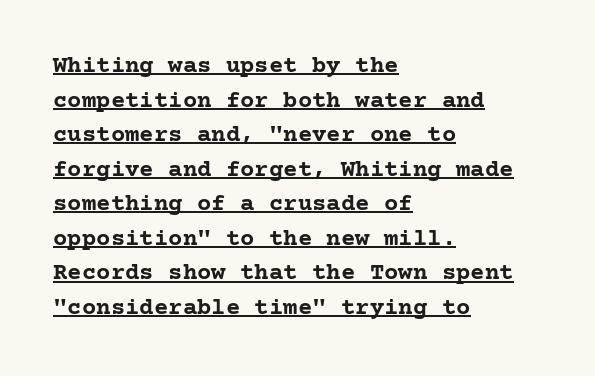
The image shows 24 px bold type, upright; set left-aligned, normal line spacing (1.44x), normal letter spacing, underlined.
